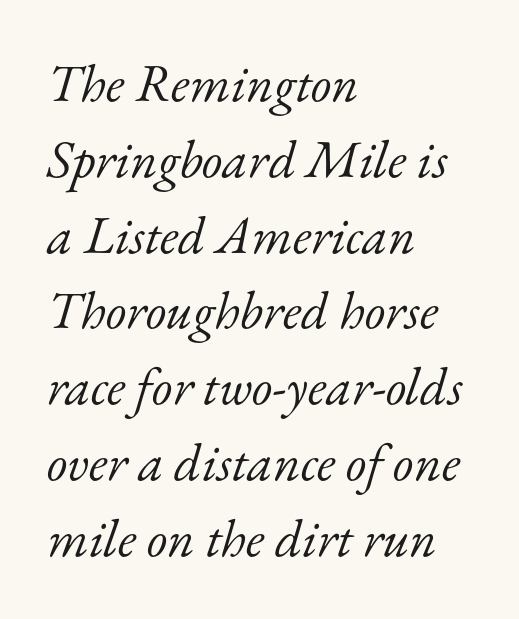
One glance says typical: line gaps are just what's usual. Check the space under the baseline: it is left empty. The passage shown is typed in a proportional face where columns would drift. In CSS terms this would be text-align: left. In terms of letterspacing, this is plain default setting. Weight: in the light-to-regular range.
